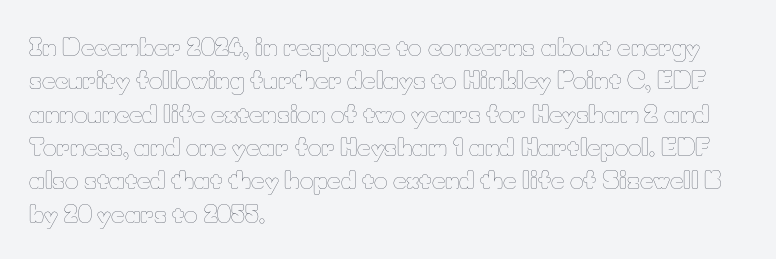
The image shows 23 px text type, upright; set left-aligned, normal line spacing (1.45x), normal letter spacing, not underlined.
